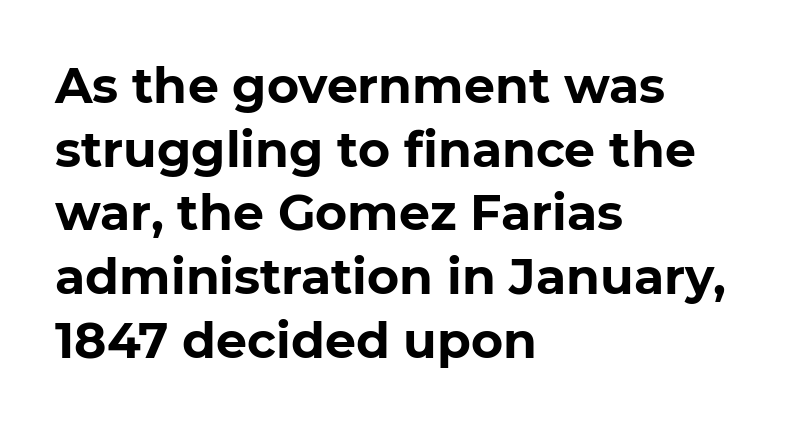
Regarding leading, the lines here are spaced in the standard way. Is this a fixed-width face? No — the glyphs have proportional, varying widths. Nope, not italic — everything's standing straight. There is no visible air inserted between adjacent glyphs.
